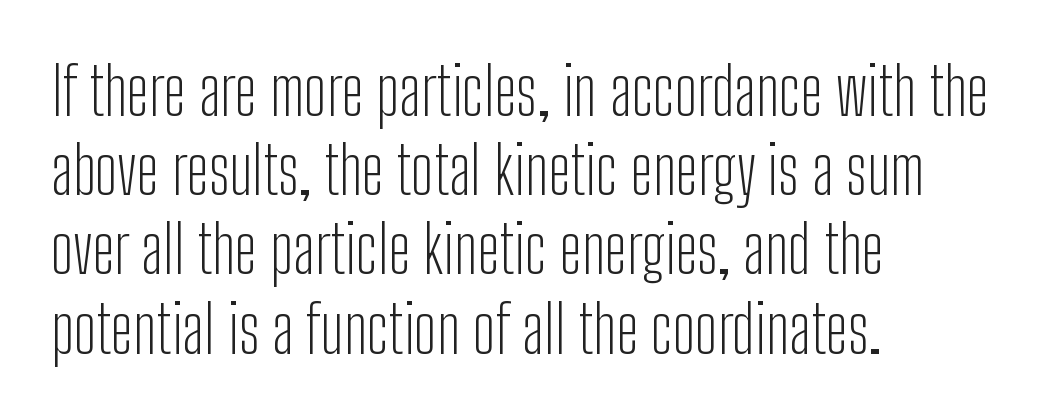
The lettering stays uniformly vertical, giving the passage a roman look. How are the letters spaced? Ordinarily, with no added tracking. The specimen omits any rule beneath the text block's lines. The letters advance in unequal steps, a hallmark of proportional type.
